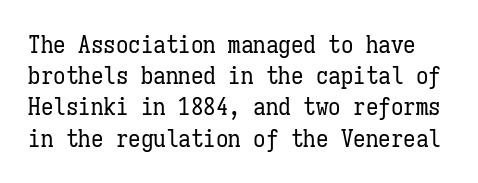
The image shows 25 px text type, upright; set normal line spacing (1.25x), normal letter spacing, not underlined.
